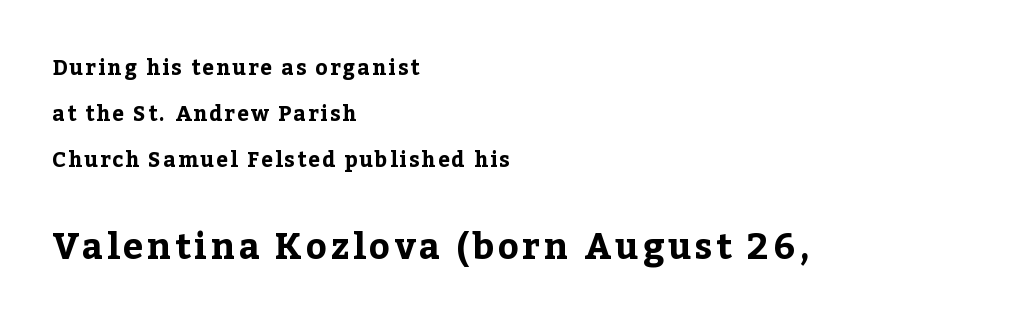
The image shows 36 px bold serif type, upright; set left-aligned, loose line spacing (2.2x), not underlined; the second (bottom) block is 1.71x larger; low stroke contrast and a medium x-height.
